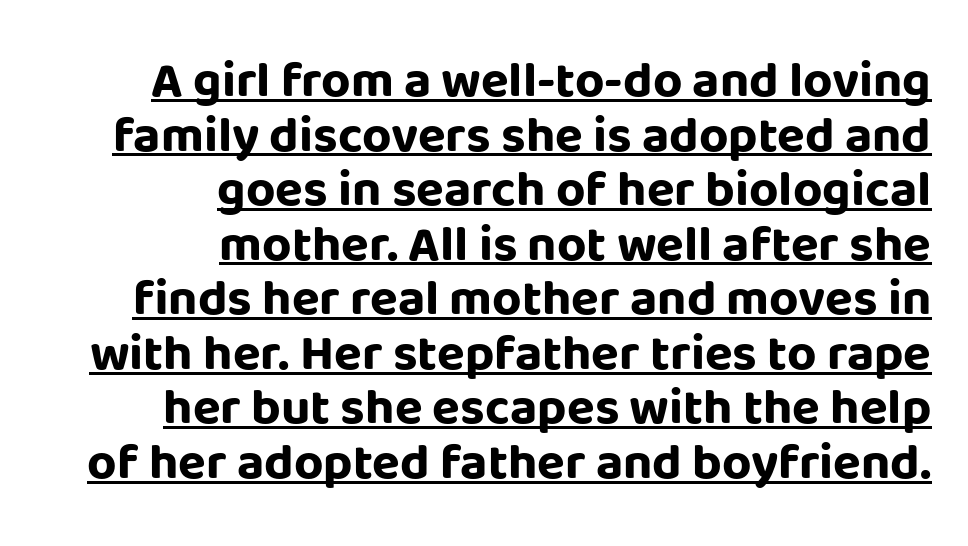
{"serif": "no", "italic": "no", "bold": "yes", "weight": "bold", "width": "normal", "stroke_contrast": "low", "x_height": "large", "monospaced": "no", "underline": "yes", "align": "right", "line_spacing": "tight", "line_spacing_ratio": 1.07, "letter_spacing": "normal", "letter_spacing_em": 0.0, "glyph_px": 51}
